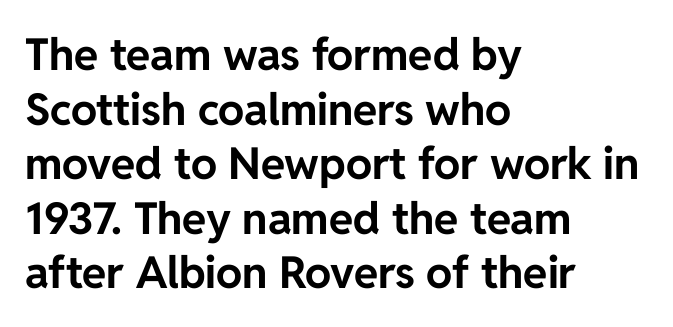
These lines are rendered in a variable-pitch font. Descenders hang freely into open space. Spacing between characters is what you'd get straight out of the box. The glyphs in this specimen are sans serif. Weight: bold. Every character sits straight up, as roman type does.
